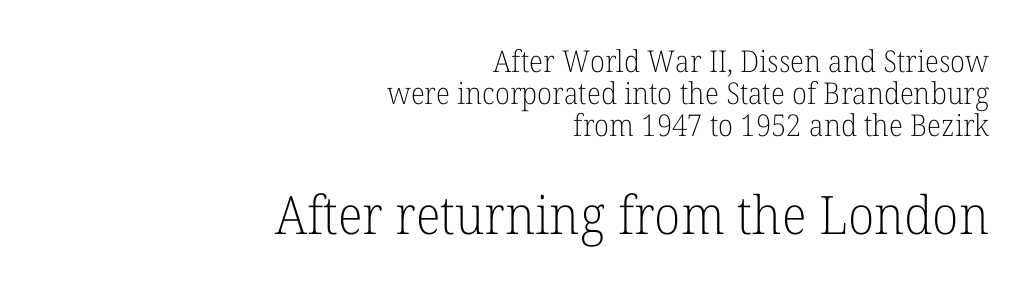
The image shows 53 px light serif type, upright; set right-aligned, tight line spacing (1.06x), normal letter spacing, not underlined; the second (bottom) block is 1.77x larger; low stroke contrast and a medium x-height.
